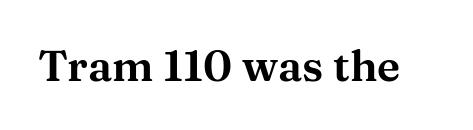
Style check: upright. You could call the tracking neutral — neither tight nor loose. Looks like regular typesetting: each glyph gets only the width it needs. Are there feet on the stems? There are — it's a serif. Honestly, there is no underline to notice here at all.
